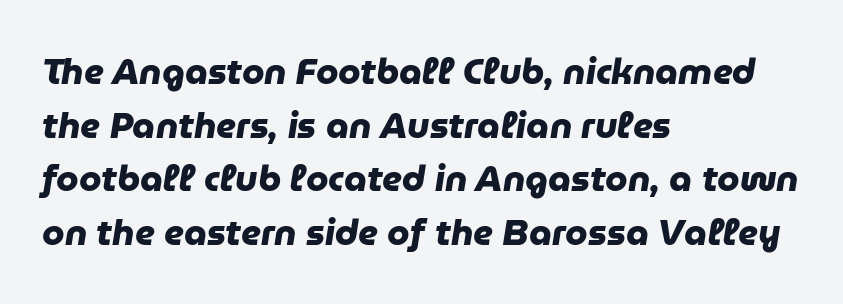
{"serif": "no", "bold": "yes", "weight": "heavy", "width": "normal", "stroke_contrast": "low", "x_height": "medium", "monospaced": "no", "underline": "no", "align": "left", "line_spacing": "normal", "line_spacing_ratio": 1.49, "letter_spacing": "normal", "letter_spacing_em": 0.0, "glyph_px": 36}
